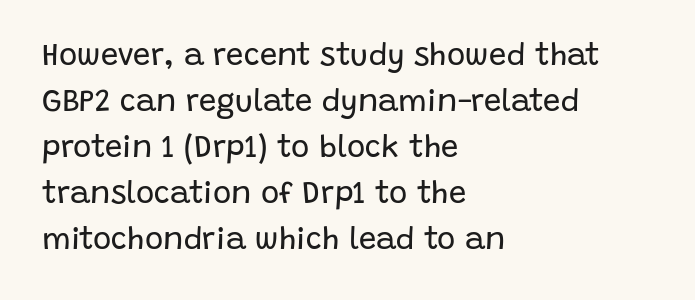
Clear beneath every line of the passage. Character widths vary here, with narrow letters taking less room than wide ones. Nothing heavy about these letters — not bold at all. Stroke terminals: plain, sans-serif. When letters stand straight like this, we call the style roman or upright.
